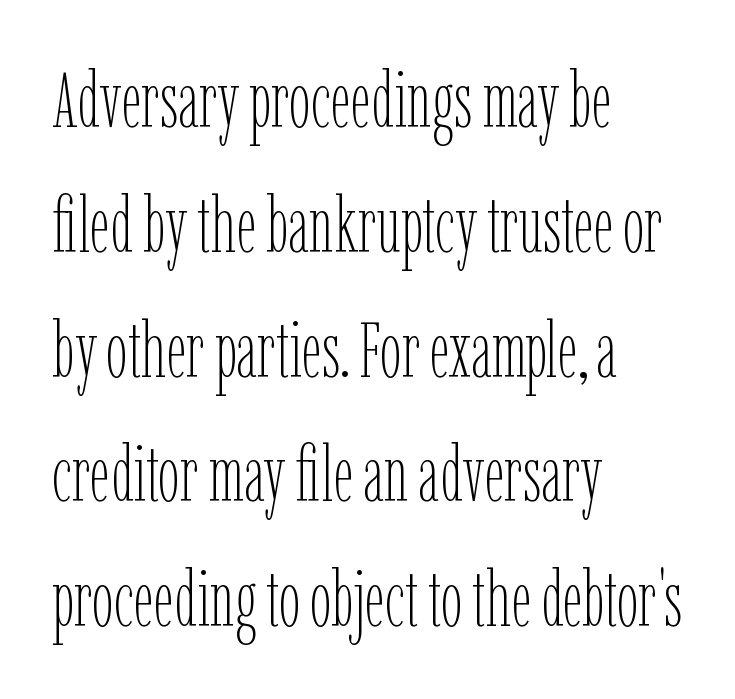
Q: Is the text bold? A: No.
Q: Is the text italic (slanted)? A: No, it is upright.
Q: Is the text underlined? A: No.
Q: How is the paragraph aligned? A: Left-aligned.
Q: Is the spacing between letters normal or unusually wide? A: Normal.
Q: Is the spacing between lines tight, normal or loose? A: Normal.
Q: Width (condensed, normal, or wide)? A: Condensed.
Q: Stroke contrast? A: Low.
Q: x-height? A: Medium.
Q: Monospaced? A: No.
